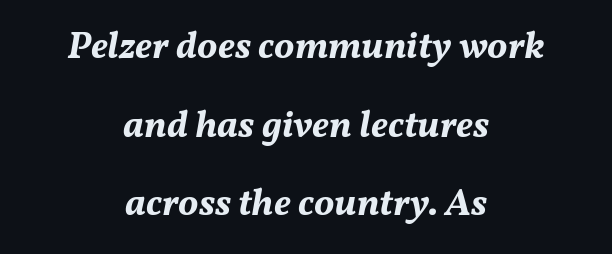
The image shows 38 px bold type, italic (leaning right); set centered, loose line spacing (2.07x), normal letter spacing, not underlined; medium stroke contrast and a medium x-height.
